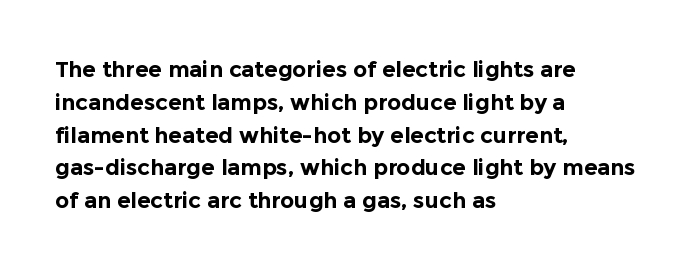
Nobody touched the tracking dial on this one. Alignment: flush left. Tall strokes in this sample are plumb rather than angled. Weight: bold.
